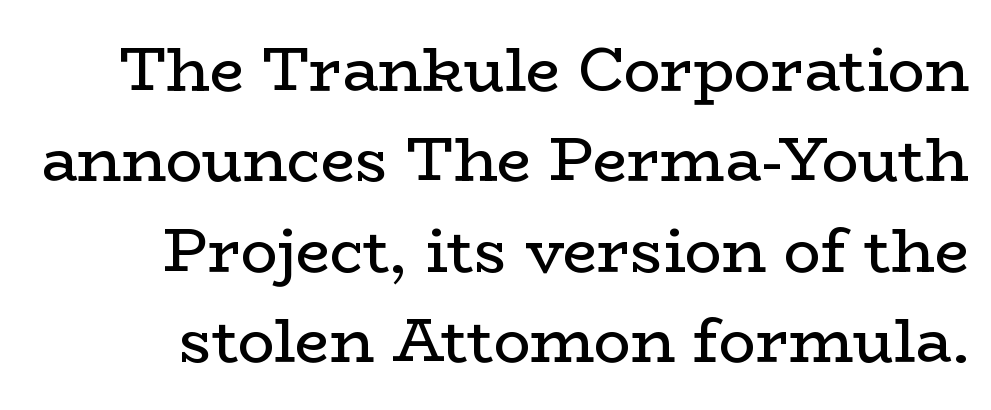
{"serif": "yes", "italic": "no", "bold": "no", "weight": "regular", "width": "wide", "stroke_contrast": "low", "x_height": "medium", "monospaced": "no", "underline": "no", "line_spacing": "normal", "line_spacing_ratio": 1.48, "letter_spacing": "normal", "letter_spacing_em": 0.0, "glyph_px": 61}
